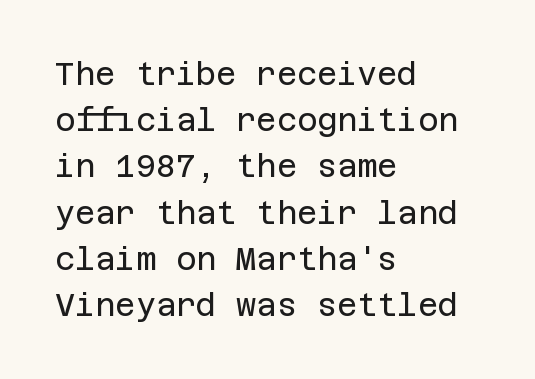
Descender tails drop into unmarked territory. The characters display no serif detailing; their extremities are plain. The lines sit at an ordinary, default distance from one another. A roman cut, with each character standing at attention. Nothing unusual about the tracking: characters are spaced as the font intends. Where is the straight margin? On the left.
